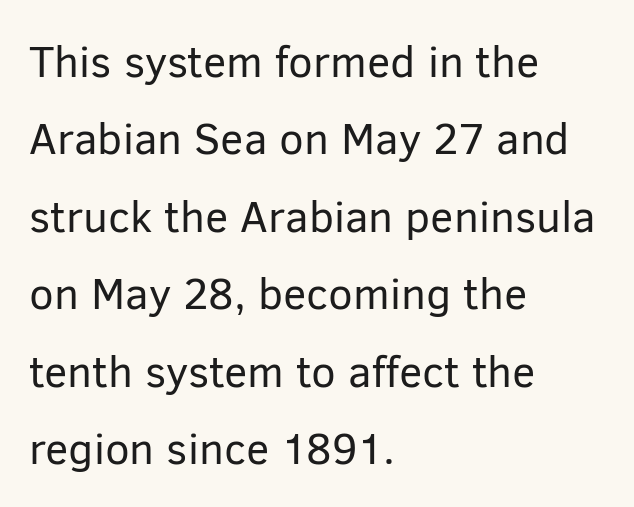
{"serif": "no", "italic": "no", "bold": "no", "weight": "regular", "width": "normal", "stroke_contrast": "low", "x_height": "medium", "monospaced": "no", "underline": "no", "align": "left", "line_spacing_ratio": 1.76, "letter_spacing": "normal", "letter_spacing_em": 0.0, "glyph_px": 44}
